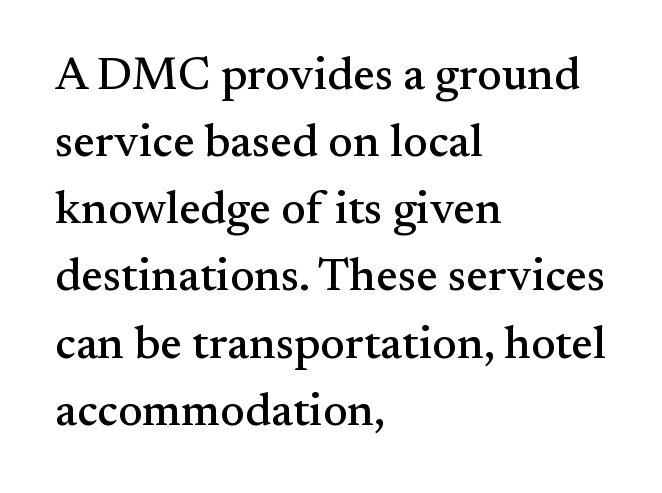
The image shows 46 px serif type, upright; set left-aligned, normal line spacing (1.46x), normal letter spacing, not underlined; medium stroke contrast and a small x-height.
